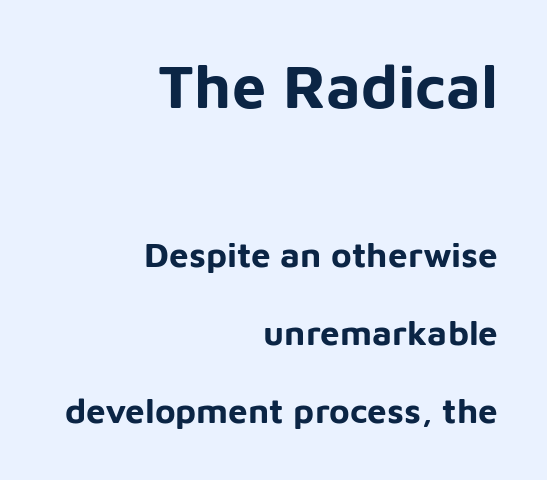
Typographically, this falls in the sans-serif category. Caption: upper text group enlarged, lower text group reduced. One glance says open: line gaps are wider than usual. Bare-footed words on every line. Visually the block forms a straight wall on the right and a jagged coastline on the left.
